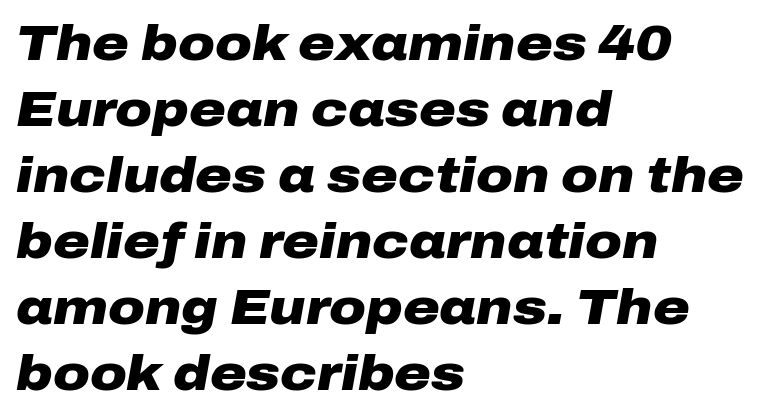
The image shows 50 px heavy, wide type, italic (leaning right); set left-aligned, normal line spacing (1.32x), normal letter spacing, not underlined; low stroke contrast and a medium x-height.
